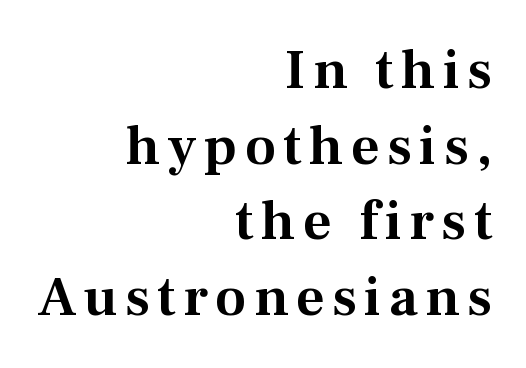
{"serif": "yes", "italic": "no", "width": "normal", "stroke_contrast": "medium", "x_height": "medium", "monospaced": "no", "underline": "no", "align": "right", "line_spacing": "normal", "line_spacing_ratio": 1.35, "glyph_px": 56}
